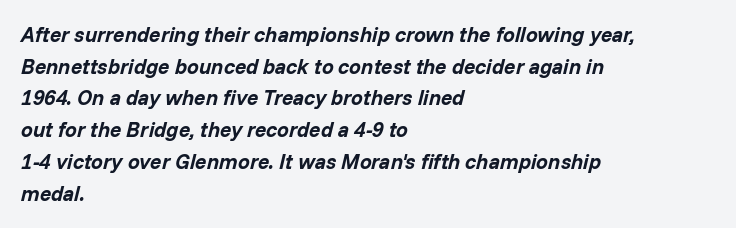
The image shows 21 px bold type, italic (leaning right); set left-aligned, normal line spacing (1.51x), normal letter spacing, not underlined.
